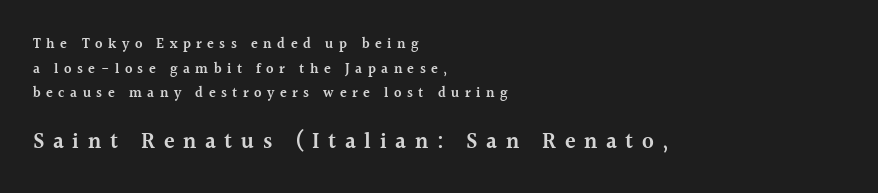
Visually the block forms a straight wall on the left and a jagged coastline on the right. Tracking value appears strongly positive — letters spread wide. The specimen omits any rule beneath the text block's lines. The glyphs have the mass of a demibold cut, below bold. Between these two stacked blocks, the lower one wins on size.
